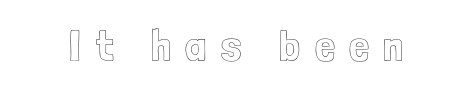
Notice how the stems are strictly vertical — no italics here. Is this a fixed-width face? No — the glyphs have proportional, varying widths. The baseline area is clear. You could only call the tracking loose — the letters float apart.
